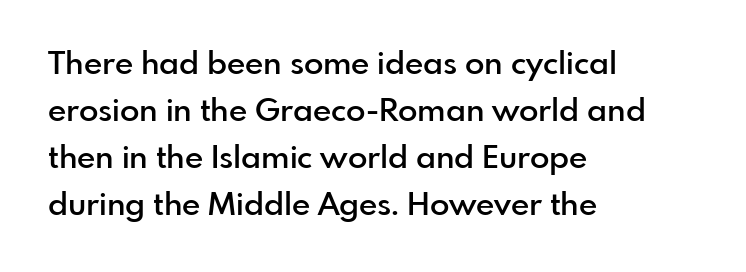
The image shows 32 px semibold sans-serif type, upright; set left-aligned, normal line spacing (1.47x), normal letter spacing, not underlined; low stroke contrast and a small x-height.
